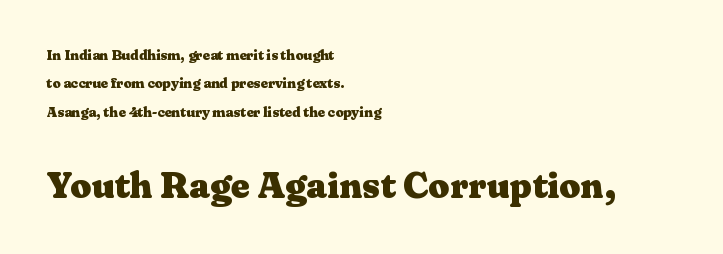
Q: Is the text bold? A: Yes.
Q: Is the text italic (slanted)? A: No, it is upright.
Q: Is the typeface a serif or a sans-serif typeface? A: Serif.
Q: Is the text underlined? A: No.
Q: How is the paragraph aligned? A: Left-aligned.
Q: Is the spacing between letters normal or unusually wide? A: Normal.
Q: Is the spacing between lines tight, normal or loose? A: Loose.
Q: Which block of text is set in a larger size, the first (top) or the second (bottom)? A: The second (bottom) one.
Q: Width (condensed, normal, or wide)? A: Wide.
Q: Stroke contrast? A: Medium.
Q: x-height? A: Medium.
Q: Monospaced? A: No.
